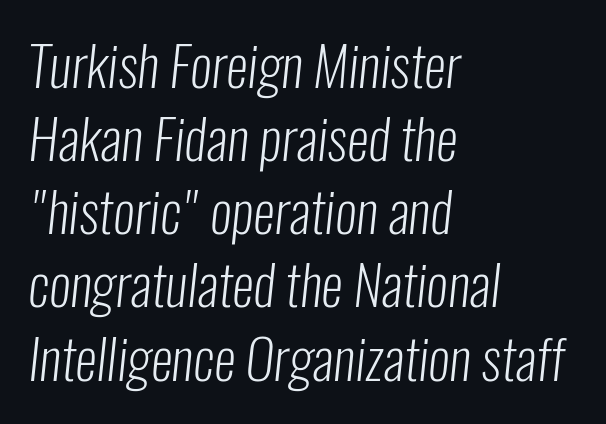
The image shows 55 px light, condensed sans-serif type; set left-aligned, normal line spacing (1.33x), normal letter spacing, not underlined; low stroke contrast and a medium x-height.
